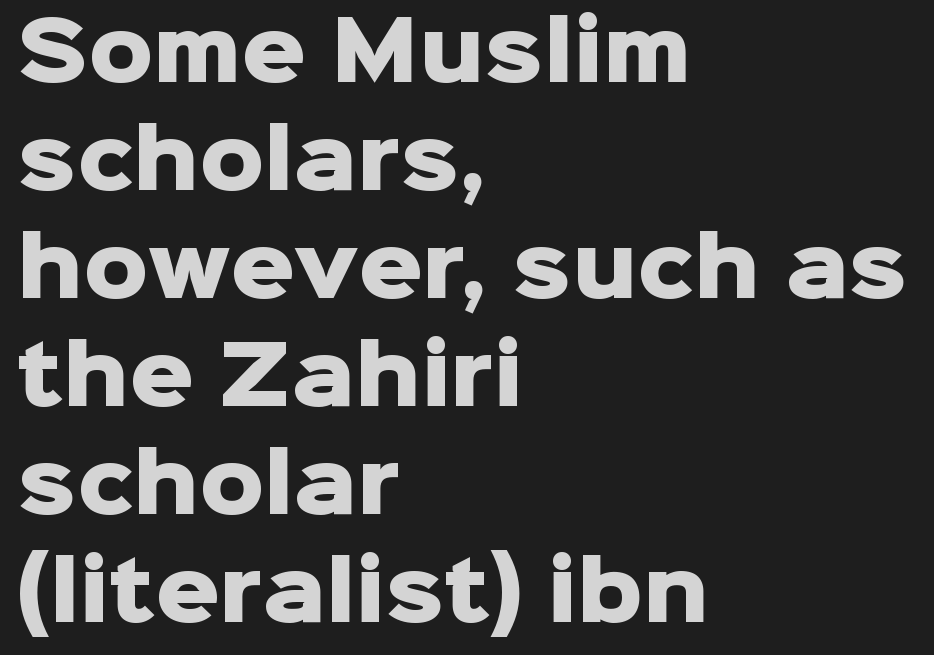
Tall strokes in this sample are plumb rather than angled. Evenly set lines give the paragraph a standard silhouette. Look at the bottom of the vertical strokes: they stop flat, with no serifs. Teacher's note: observe the even left margin — that is flush-left alignment.
